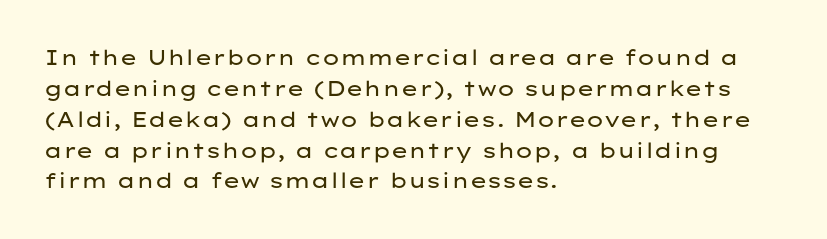
{"italic": "no", "bold": "no", "underline": "no", "align": "left", "line_spacing": "normal", "line_spacing_ratio": 1.47, "letter_spacing": "normal", "letter_spacing_em": 0.0, "glyph_px": 21}
